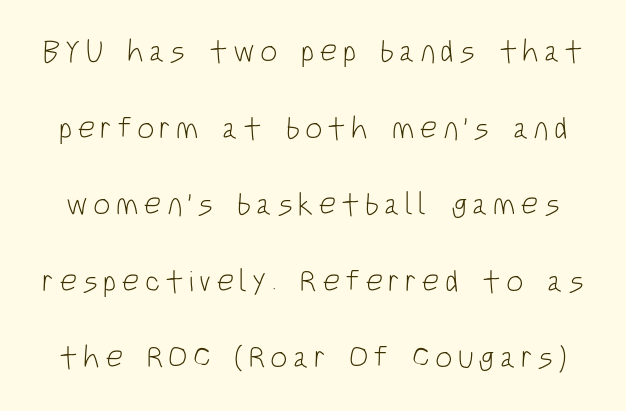
{"serif": "no", "italic": "no", "bold": "no", "weight": "light", "width": "condensed", "stroke_contrast": "low", "x_height": "large", "monospaced": "no", "underline": "no", "line_spacing": "loose", "line_spacing_ratio": 2.47, "glyph_px": 31}
